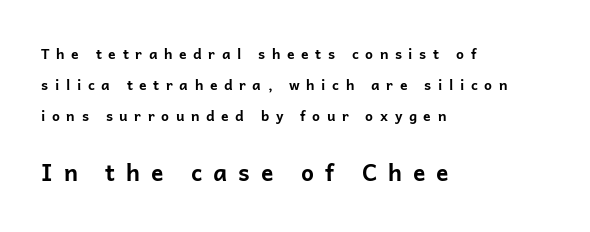
Q: Is the text bold? A: Yes.
Q: Is the text italic (slanted)? A: No, it is upright.
Q: Is the text underlined? A: No.
Q: How is the paragraph aligned? A: Left-aligned.
Q: Is the spacing between letters normal or unusually wide? A: Unusually wide.
Q: Is the spacing between lines tight, normal or loose? A: Loose.
Q: Which block of text is set in a larger size, the first (top) or the second (bottom)? A: The second (bottom) one.
